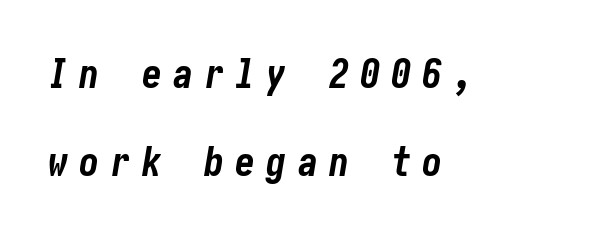
Students, note that the glyphs here are deliberately spaced far apart. A student would call this left alignment; a typographer would say flush left, rag right. A dark, heavy texture on the line: the type is bold. Regarding leading, the lines here are spaced well apart. It's the slanting kind of type.
